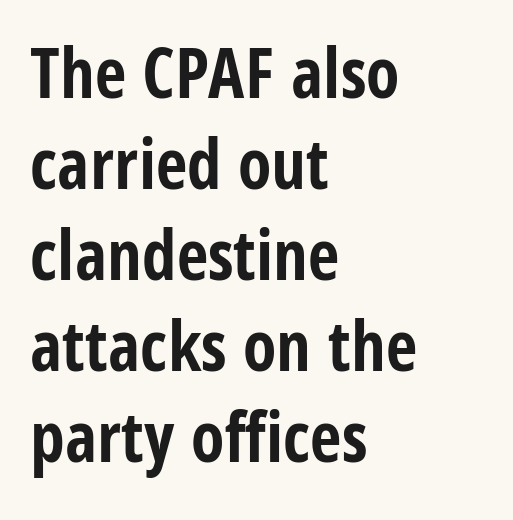
{"serif": "no", "italic": "no", "bold": "yes", "weight": "bold", "width": "condensed", "stroke_contrast": "low", "x_height": "large", "monospaced": "no", "underline": "no", "align": "left", "line_spacing": "normal", "line_spacing_ratio": 1.32, "letter_spacing": "normal", "letter_spacing_em": 0.0, "glyph_px": 69}
